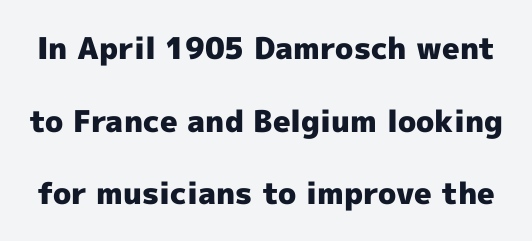
Q: Is the text bold? A: Yes.
Q: Is the text italic (slanted)? A: No, it is upright.
Q: Is the typeface a serif or a sans-serif typeface? A: Sans-serif.
Q: Is the text underlined? A: No.
Q: Is the spacing between letters normal or unusually wide? A: Normal.
Q: Is the spacing between lines tight, normal or loose? A: Loose.
Q: Width (condensed, normal, or wide)? A: Normal.
Q: x-height? A: Medium.
Q: Monospaced? A: No.
